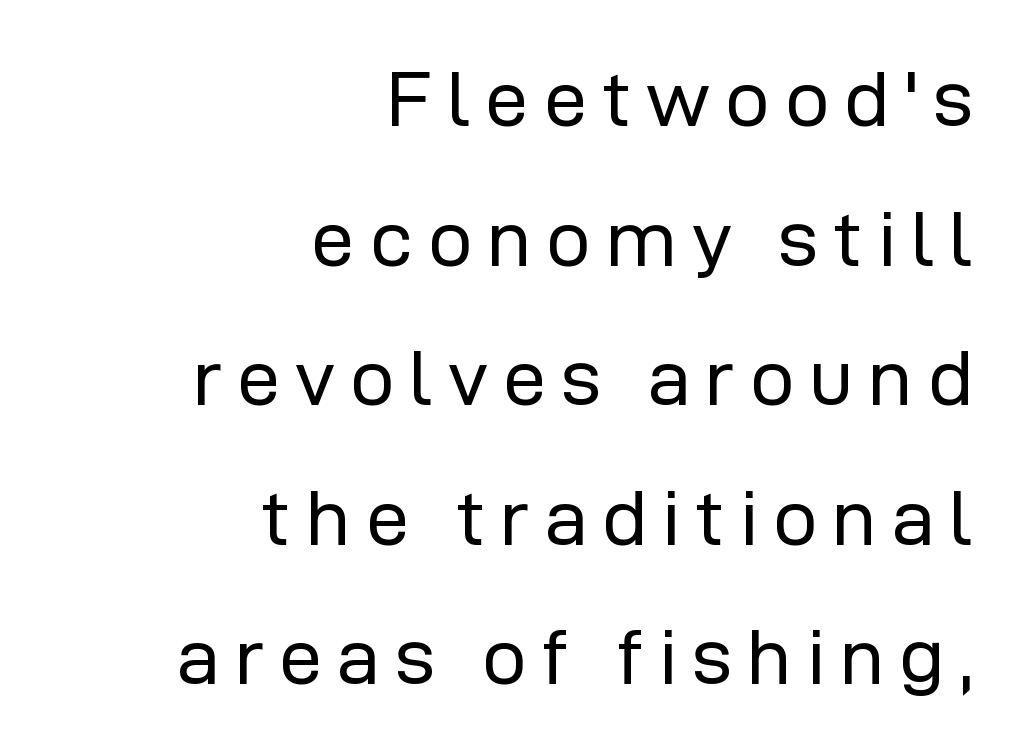
{"serif": "no", "italic": "no", "bold": "no", "weight": "regular", "width": "normal", "stroke_contrast": "low", "x_height": "medium", "monospaced": "no", "underline": "no", "align": "right", "line_spacing_ratio": 1.79, "glyph_px": 78}
